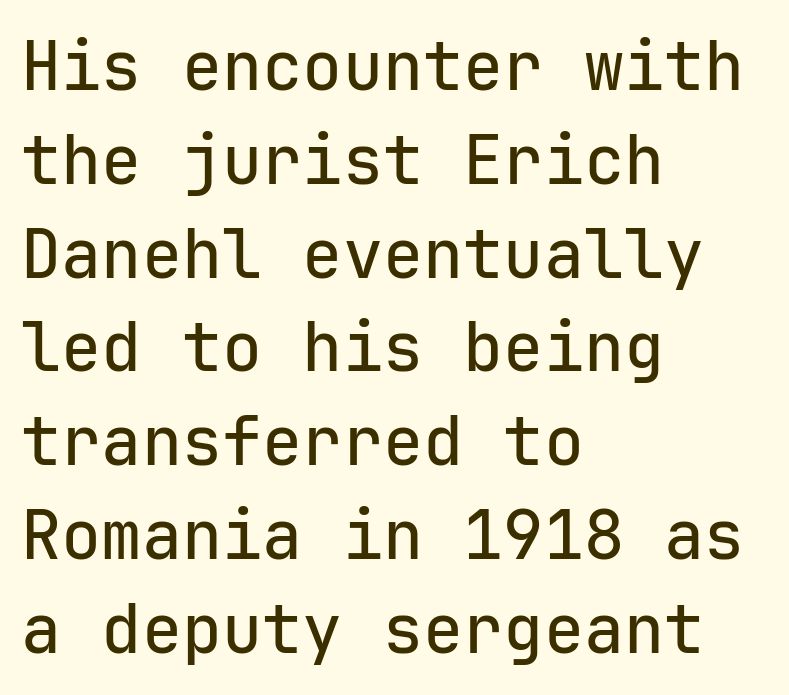
Q: Is the text italic (slanted)? A: No, it is upright.
Q: Is the typeface a serif or a sans-serif typeface? A: Sans-serif.
Q: Is the text underlined? A: No.
Q: How is the paragraph aligned? A: Left-aligned.
Q: Is the spacing between letters normal or unusually wide? A: Normal.
Q: Is the spacing between lines tight, normal or loose? A: Normal.
Q: Width (condensed, normal, or wide)? A: Normal.
Q: Stroke contrast? A: Low.
Q: x-height? A: Medium.
Q: Monospaced? A: Yes.
